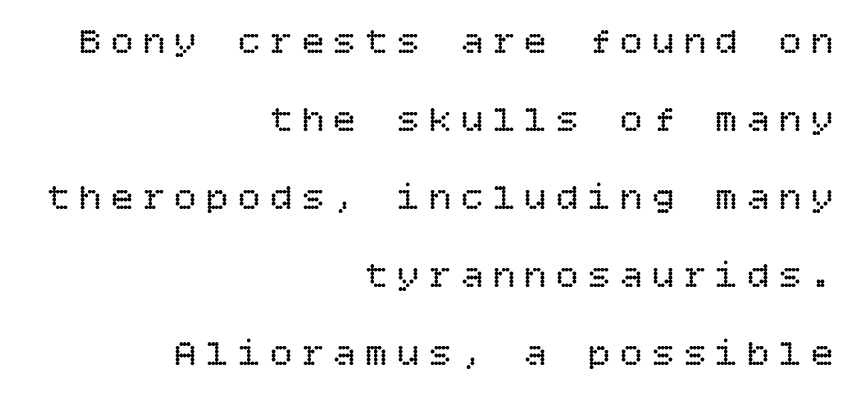
Nothing heavy about these letters — not bold at all. Glance below the letters and you will spot only blank space. The paragraph has a hard right edge and a soft left edge. Whoever set this chose breathing room over compactness in the vertical rhythm.
